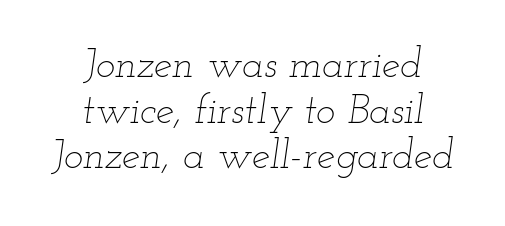
Q: Is the text bold? A: No.
Q: Is the text italic (slanted)? A: Yes, it leans right by about 12 degrees.
Q: Is the text underlined? A: No.
Q: How is the paragraph aligned? A: Centered.
Q: Is the spacing between letters normal or unusually wide? A: Normal.
Q: Is the spacing between lines tight, normal or loose? A: Tight.
Q: Width (condensed, normal, or wide)? A: Wide.
Q: Stroke contrast? A: Low.
Q: x-height? A: Small.
Q: Monospaced? A: No.
